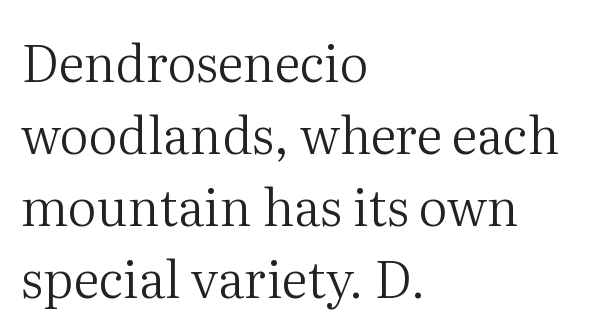
The image shows 51 px regular-weight serif type, upright; set left-aligned, normal line spacing (1.41x), normal letter spacing, not underlined; medium stroke contrast and a medium x-height.
